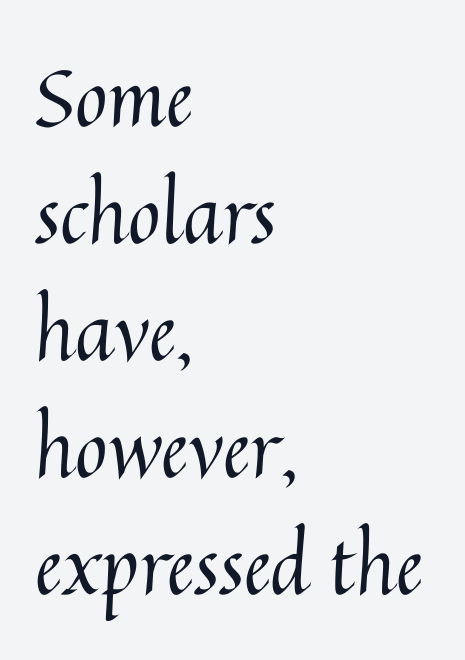
This rendering uses left alignment, leaving the right contour irregular. Weight: regular or lighter. The zone under the glyphs is completely vacant. Each new line begins a customary step beneath the previous one. The passage shown has conventional tracking throughout.
